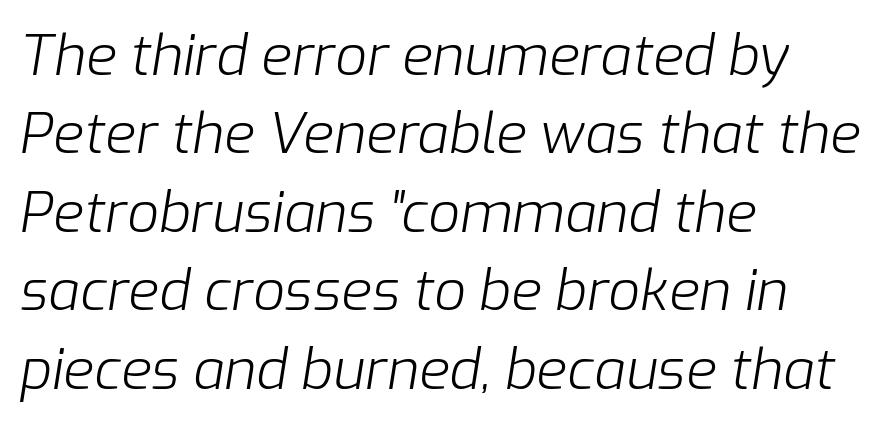
The image shows 56 px light type, italic (leaning right); set left-aligned, normal line spacing (1.4x), normal letter spacing, not underlined; low stroke contrast and a medium x-height.
